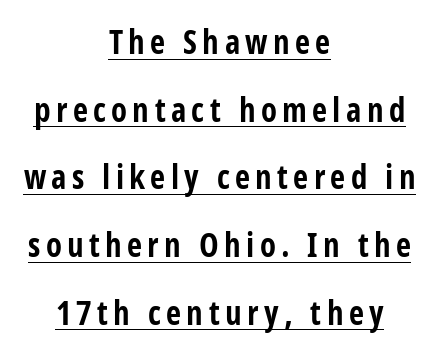
Q: Is the text bold? A: Yes.
Q: Is the text italic (slanted)? A: No, it is upright.
Q: Is the typeface a serif or a sans-serif typeface? A: Sans-serif.
Q: Is the text underlined? A: Yes.
Q: How is the paragraph aligned? A: Centered.
Q: Is the spacing between lines tight, normal or loose? A: Loose.
Q: Width (condensed, normal, or wide)? A: Condensed.
Q: Stroke contrast? A: Low.
Q: x-height? A: Large.
Q: Monospaced? A: No.
